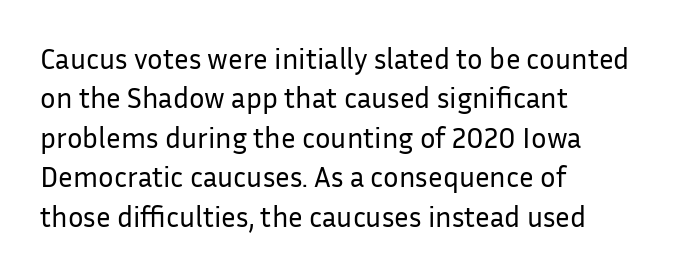
{"serif": "no", "italic": "no", "bold": "no", "weight": "regular", "width": "normal", "stroke_contrast": "low", "x_height": "medium", "monospaced": "no", "underline": "no", "align": "left", "line_spacing": "normal", "line_spacing_ratio": 1.36, "letter_spacing": "normal", "letter_spacing_em": 0.0, "glyph_px": 29}
